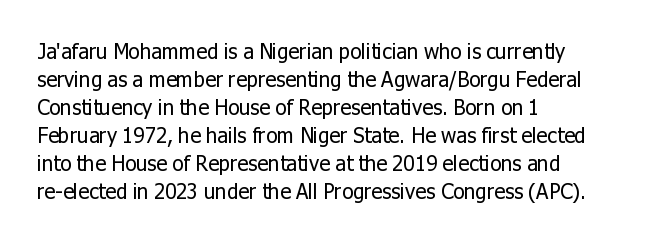
The image shows 21 px text type, upright; set left-aligned, normal line spacing (1.33x), normal letter spacing, not underlined.
